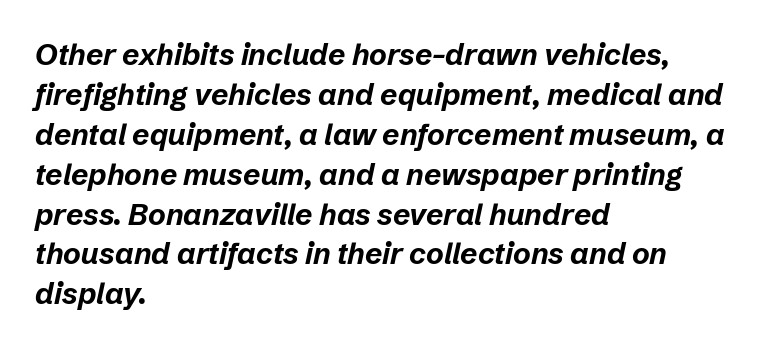
The image shows 30 px bold type, italic (leaning right); set left-aligned, normal line spacing (1.33x), normal letter spacing, not underlined; low stroke contrast and a medium x-height.
